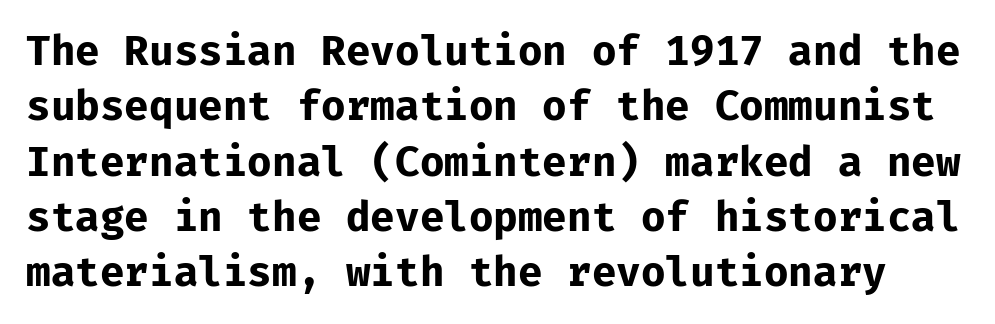
Q: Is the text bold? A: Yes.
Q: Is the text italic (slanted)? A: No, it is upright.
Q: Is the typeface a serif or a sans-serif typeface? A: Sans-serif.
Q: Is the text underlined? A: No.
Q: Is the spacing between letters normal or unusually wide? A: Normal.
Q: Is the spacing between lines tight, normal or loose? A: Normal.
Q: Width (condensed, normal, or wide)? A: Normal.
Q: Stroke contrast? A: Low.
Q: x-height? A: Medium.
Q: Monospaced? A: Yes.
